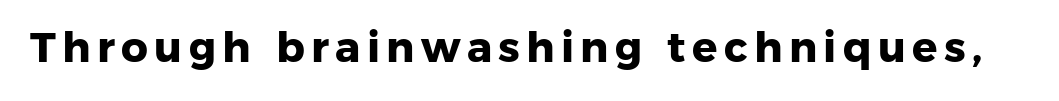
The image shows 42 px heavy sans-serif type; set not underlined; low stroke contrast and a medium x-height.
